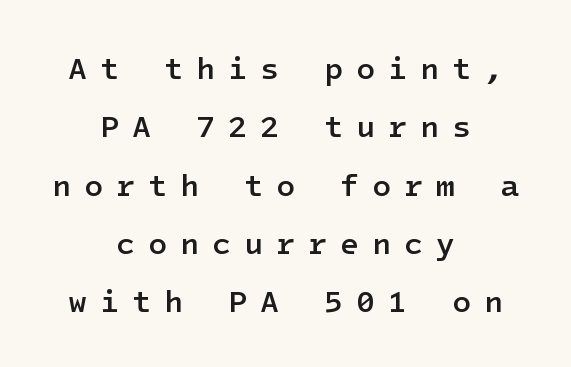
{"serif": "no", "italic": "no", "bold": "semi", "weight": "semibold", "width": "normal", "stroke_contrast": "low", "x_height": "medium", "underline": "no", "align": "center", "line_spacing_ratio": 1.88, "letter_spacing": "wide", "letter_spacing_em": 0.42, "glyph_px": 31}
